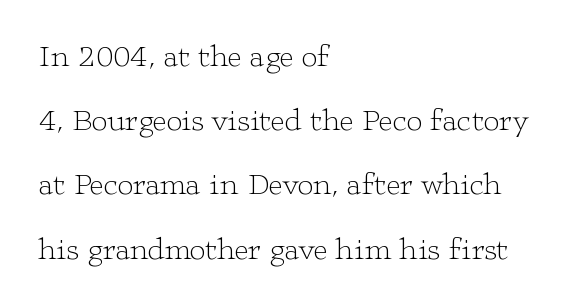
Unbolded letterforms with no extra heft. The face used here is rendered with its standard letterfit. Underlining? Definitely not there. A roman cut, with each character standing at attention. Summary of vertical rhythm: relaxed, with wide interline spacing. Examine the stroke ends and you'll spot serifs.
